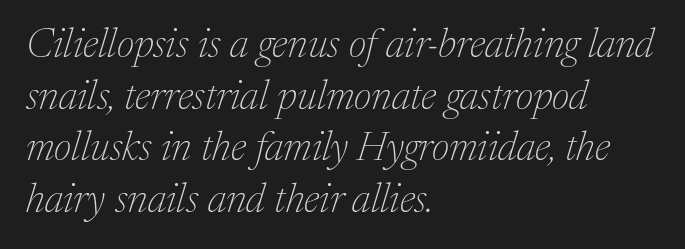
Q: Is the text bold? A: No.
Q: Is the text italic (slanted)? A: Yes, it leans right by about 17 degrees.
Q: Is the typeface a serif or a sans-serif typeface? A: Serif.
Q: Is the text underlined? A: No.
Q: How is the paragraph aligned? A: Left-aligned.
Q: Is the spacing between letters normal or unusually wide? A: Normal.
Q: Is the spacing between lines tight, normal or loose? A: Normal.
Q: Width (condensed, normal, or wide)? A: Normal.
Q: Stroke contrast? A: Medium.
Q: x-height? A: Medium.
Q: Monospaced? A: No.
